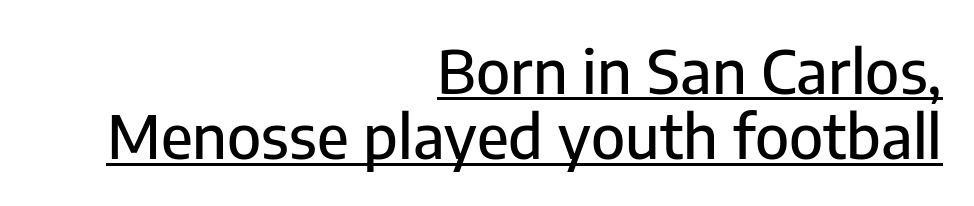
{"serif": "no", "italic": "no", "width": "normal", "stroke_contrast": "low", "x_height": "medium", "monospaced": "no", "underline": "yes", "align": "right", "line_spacing": "tight", "line_spacing_ratio": 1.09, "letter_spacing": "normal", "letter_spacing_em": 0.0, "glyph_px": 60}
